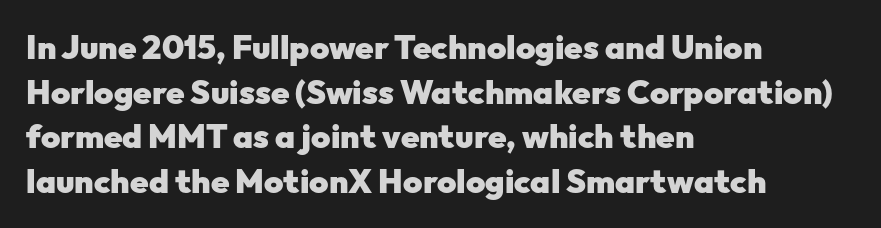
{"serif": "no", "italic": "no", "bold": "yes", "weight": "heavy", "width": "normal", "stroke_contrast": "low", "x_height": "medium", "monospaced": "no", "underline": "no", "align": "left", "line_spacing": "normal", "line_spacing_ratio": 1.35, "letter_spacing": "normal", "letter_spacing_em": 0.0, "glyph_px": 33}
